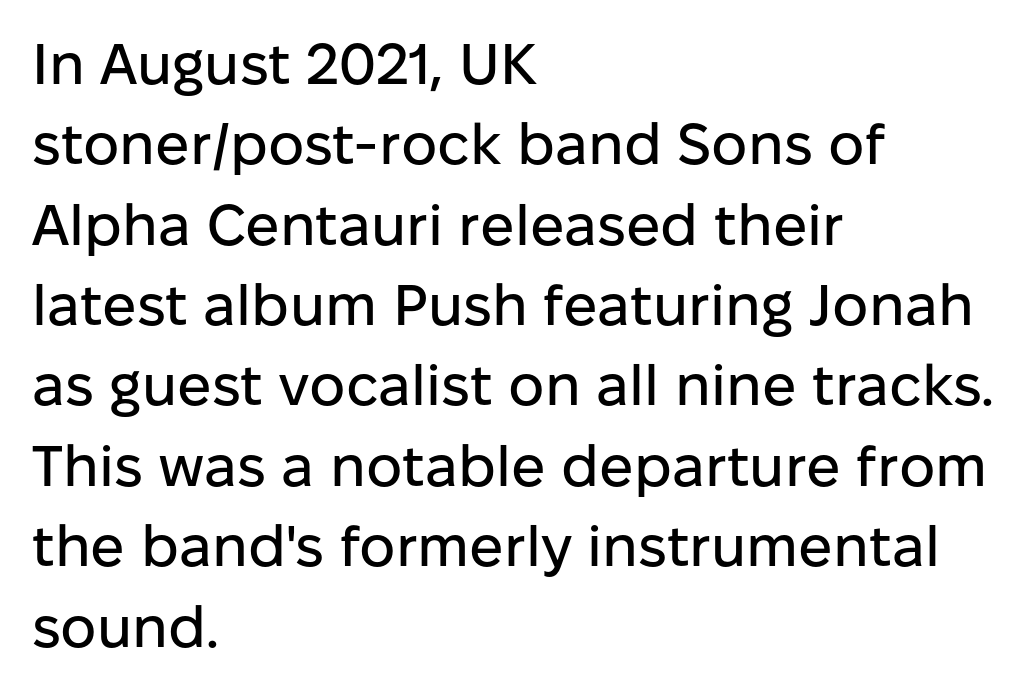
Q: Is the text italic (slanted)? A: No, it is upright.
Q: Is the typeface a serif or a sans-serif typeface? A: Sans-serif.
Q: Is the text underlined? A: No.
Q: How is the paragraph aligned? A: Left-aligned.
Q: Is the spacing between letters normal or unusually wide? A: Normal.
Q: Is the spacing between lines tight, normal or loose? A: Normal.
Q: Width (condensed, normal, or wide)? A: Normal.
Q: Stroke contrast? A: Low.
Q: x-height? A: Medium.
Q: Monospaced? A: No.
